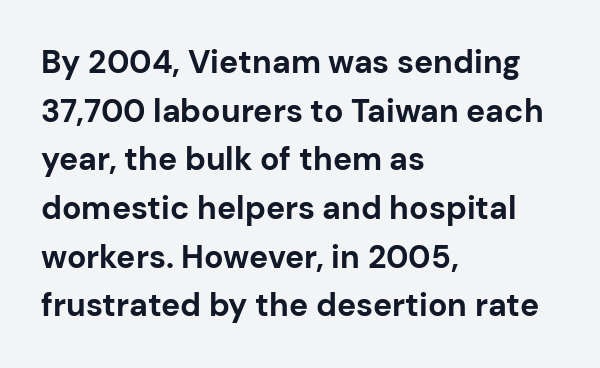
The image shows 32 px bold sans-serif type, upright; set left-aligned, normal line spacing (1.52x), normal letter spacing, not underlined; low stroke contrast and a medium x-height.
